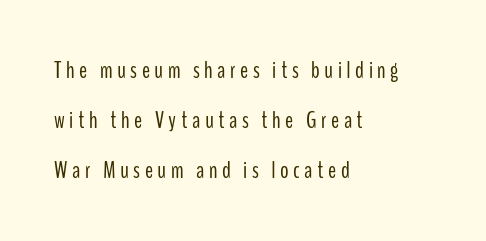
Any mark beneath the type? The region is blank. The leading is generous, giving the passage an open texture. Summary of weight: not heavy and not bold. It's the straight-up-and-down kind of type. These lines are set flush left with a ragged right edge.
